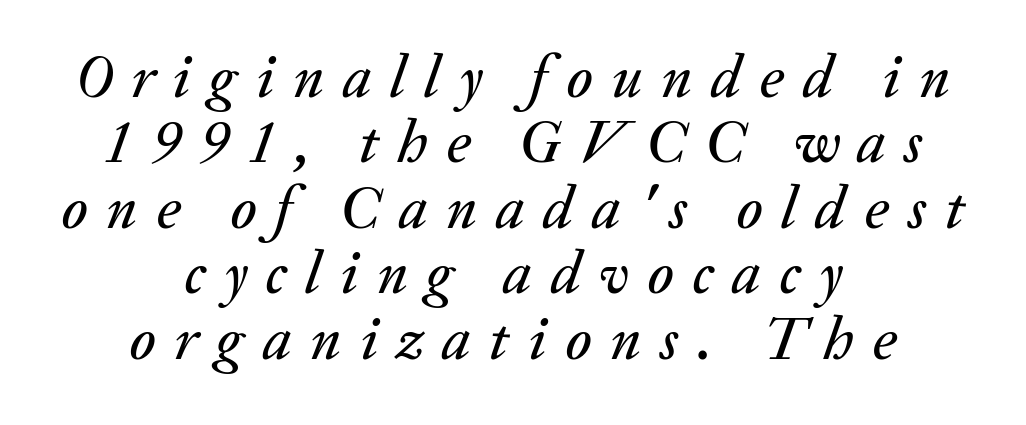
This sample has the flowing, uneven cadence of proportional lettering. The passage shown stacks its lines with hardly any gap. Visually the block forms a symmetrical silhouette, jagged on both flanks. This is oblique type, the kind used for emphasis or titles. Descenders hang freely into open space.
